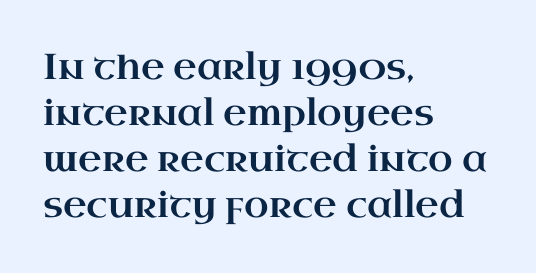
{"serif": "yes", "italic": "no", "width": "wide", "stroke_contrast": "high", "x_height": "small", "monospaced": "no", "underline": "no", "align": "left", "line_spacing": "normal", "line_spacing_ratio": 1.28, "letter_spacing": "normal", "letter_spacing_em": 0.0, "glyph_px": 36}
